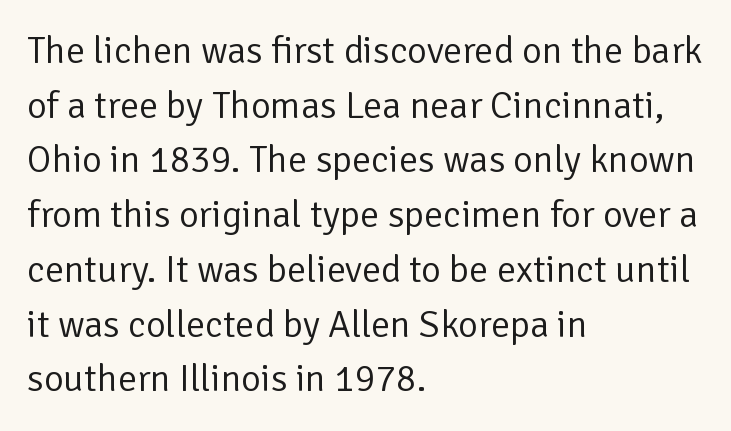
Q: Is the text bold? A: No.
Q: Is the text italic (slanted)? A: No, it is upright.
Q: Is the typeface a serif or a sans-serif typeface? A: Sans-serif.
Q: Is the text underlined? A: No.
Q: How is the paragraph aligned? A: Left-aligned.
Q: Is the spacing between letters normal or unusually wide? A: Normal.
Q: Is the spacing between lines tight, normal or loose? A: Normal.
Q: Width (condensed, normal, or wide)? A: Normal.
Q: Stroke contrast? A: Low.
Q: x-height? A: Medium.
Q: Monospaced? A: No.
